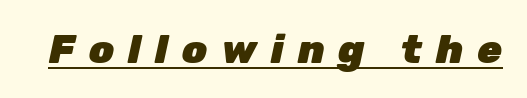
Q: Is the text bold? A: Yes.
Q: Is the text italic (slanted)? A: Yes, it leans right by about 12 degrees.
Q: Is the text underlined? A: Yes.
Q: Is the spacing between letters normal or unusually wide? A: Unusually wide.
Q: Width (condensed, normal, or wide)? A: Normal.
Q: Stroke contrast? A: Low.
Q: x-height? A: Medium.
Q: Monospaced? A: No.
